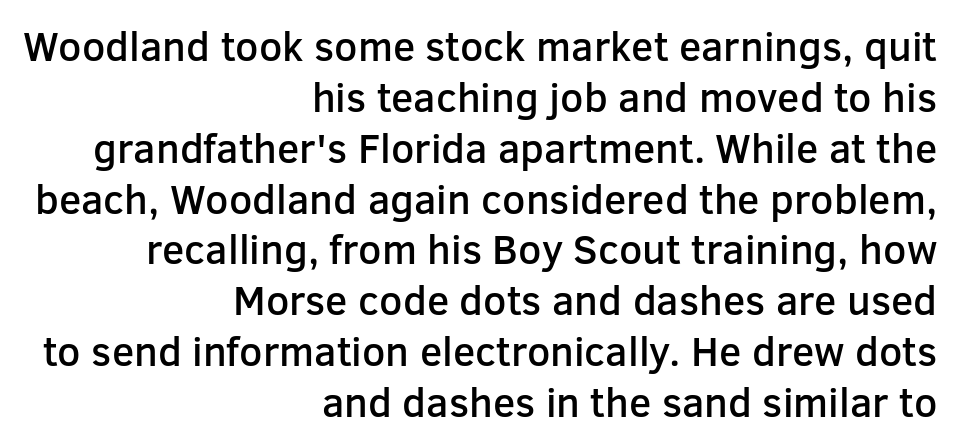
Q: Is the text bold? A: Semi-bold.
Q: Is the text italic (slanted)? A: No, it is upright.
Q: Is the typeface a serif or a sans-serif typeface? A: Sans-serif.
Q: Is the text underlined? A: No.
Q: How is the paragraph aligned? A: Right-aligned.
Q: Is the spacing between letters normal or unusually wide? A: Normal.
Q: Width (condensed, normal, or wide)? A: Normal.
Q: Stroke contrast? A: Low.
Q: x-height? A: Medium.
Q: Monospaced? A: No.
